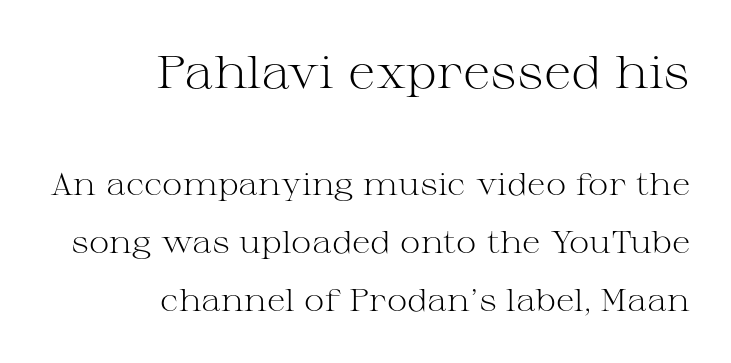
The image shows 46 px light, wide serif type, upright; set right-aligned, line spacing 1.86x, normal letter spacing, not underlined; the first (top) block is 1.48x larger; medium stroke contrast and a medium x-height.
